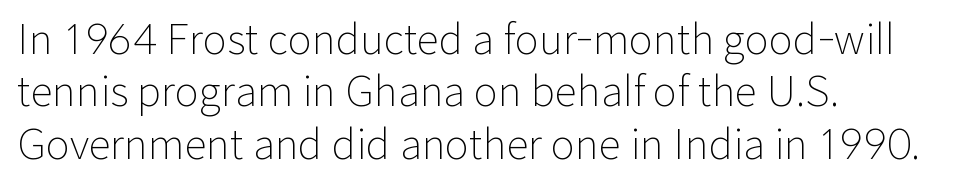
Tracking here is standard; glyphs follow each other at the usual distance. Plain, unruled lines of type. A normal amount of white space separates one row of letters from the next. If you drew a ruler down the left edge, every line would touch it.
